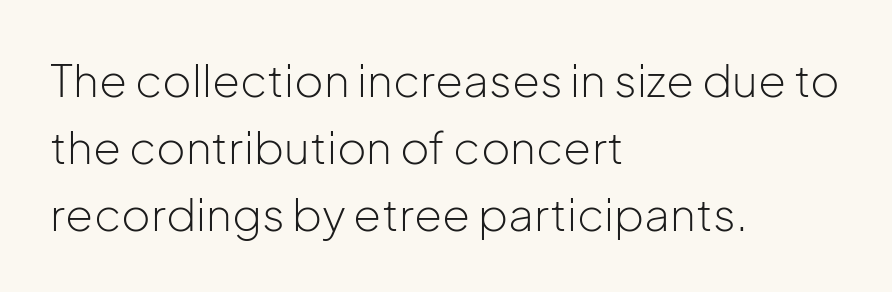
The image shows 45 px light sans-serif type, upright; set left-aligned, normal line spacing (1.49x), normal letter spacing, not underlined; low stroke contrast and a medium x-height.
